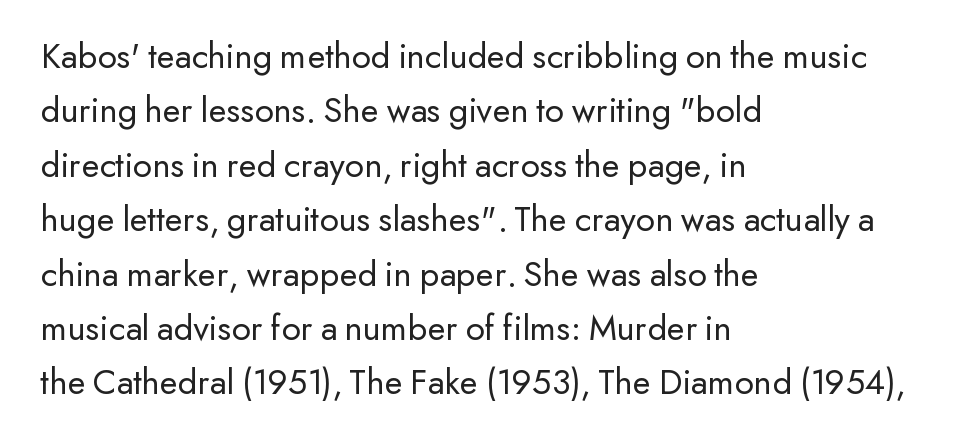
Q: Is the text bold? A: No.
Q: Is the text italic (slanted)? A: No, it is upright.
Q: Is the typeface a serif or a sans-serif typeface? A: Sans-serif.
Q: Is the text underlined? A: No.
Q: How is the paragraph aligned? A: Left-aligned.
Q: Is the spacing between letters normal or unusually wide? A: Normal.
Q: Is the spacing between lines tight, normal or loose? A: Normal.
Q: Width (condensed, normal, or wide)? A: Normal.
Q: Stroke contrast? A: Low.
Q: x-height? A: Small.
Q: Monospaced? A: No.
